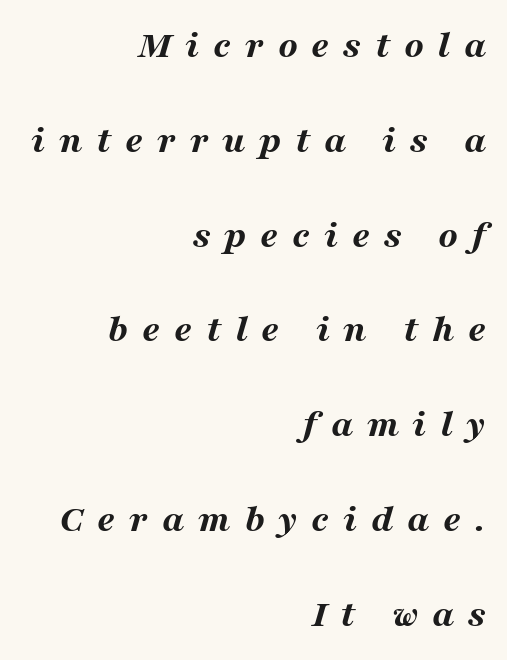
The image shows 40 px bold, wide type, italic (leaning right); set right-aligned, loose line spacing (2.37x), unusually wide letter spacing (+0.34 em), not underlined; medium stroke contrast and a medium x-height.
